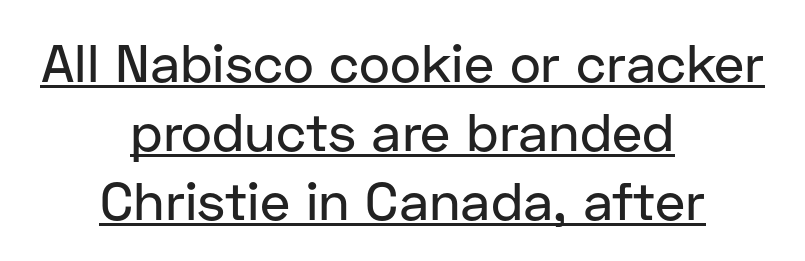
The paragraph shown floats in the horizontal middle. In terms of letterform style, serifs are entirely absent. Note the varied advance widths — an 'i' is clearly narrower than an 'm'. The gaps between neighbouring characters are ordinary and unremarkable.
